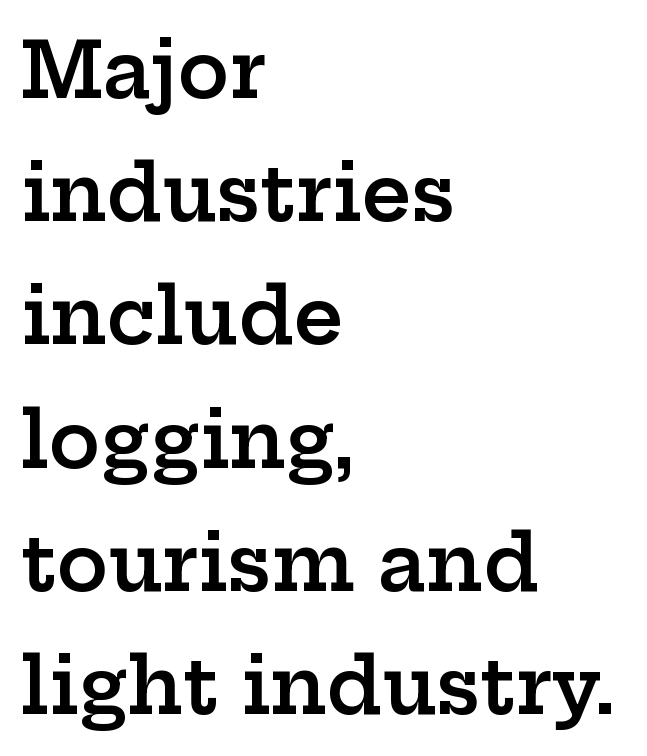
The horizontal fit of the characters is conventional and even. Examine the stroke ends and you'll spot serifs. Plain, unruled lines of type. Rendered with straight, roman letterforms.
